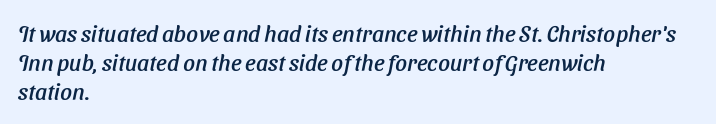
The image shows 23 px text type, italic (leaning right); set left-aligned, normal line spacing (1.27x), normal letter spacing, not underlined.
